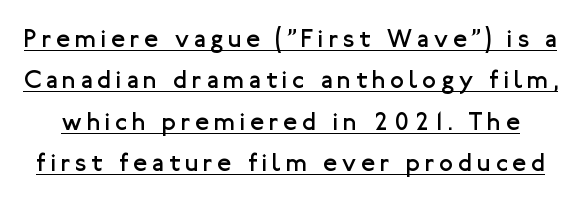
{"italic": "no", "bold": "no", "underline": "yes", "line_spacing": "normal", "line_spacing_ratio": 1.66, "letter_spacing": "wide", "letter_spacing_em": 0.21, "glyph_px": 25}
